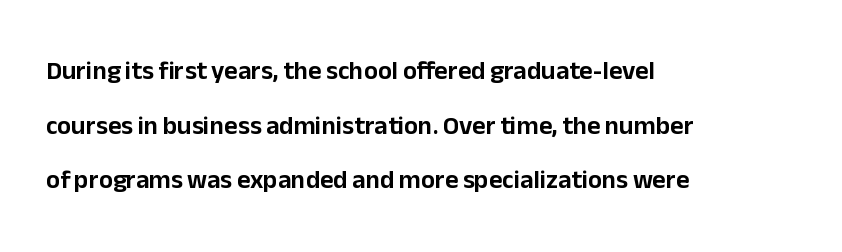
{"italic": "no", "underline": "no", "align": "left", "line_spacing": "loose", "line_spacing_ratio": 2.1, "letter_spacing": "normal", "letter_spacing_em": 0.0, "glyph_px": 26}
